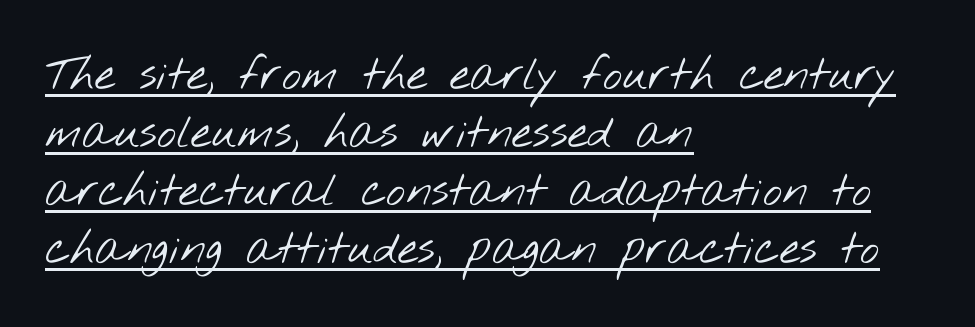
Q: Is the text bold? A: No.
Q: Is the typeface a serif or a sans-serif typeface? A: Sans-serif.
Q: Is the text underlined? A: Yes.
Q: How is the paragraph aligned? A: Left-aligned.
Q: Is the spacing between letters normal or unusually wide? A: Normal.
Q: Is the spacing between lines tight, normal or loose? A: Normal.
Q: Width (condensed, normal, or wide)? A: Wide.
Q: Stroke contrast? A: Low.
Q: x-height? A: Small.
Q: Monospaced? A: No.
